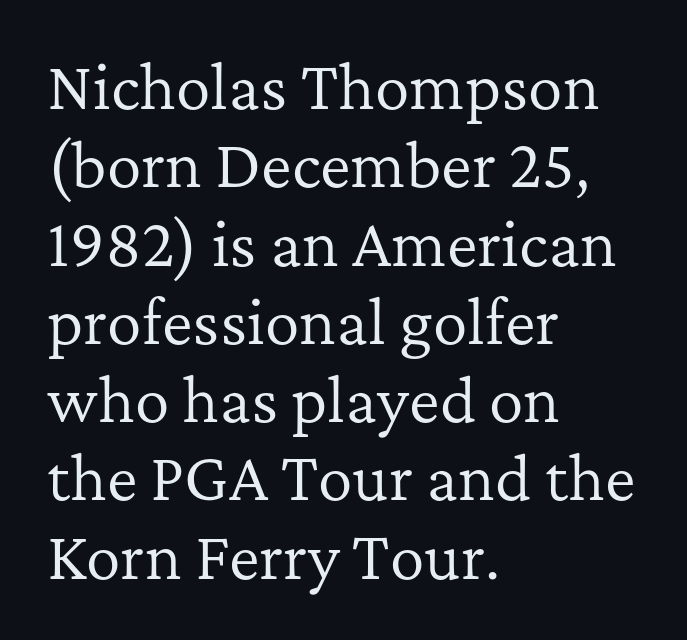
The letters stand straight up with perfectly vertical stems. Horizontal bands of white between lines are of average thickness. A serif font was chosen for this passage. Compared with a centered layout, this one pins lines to the left instead. A light-to-regular cut is what we see here. Here the designer chose a conventional face with non-uniform glyph widths.
